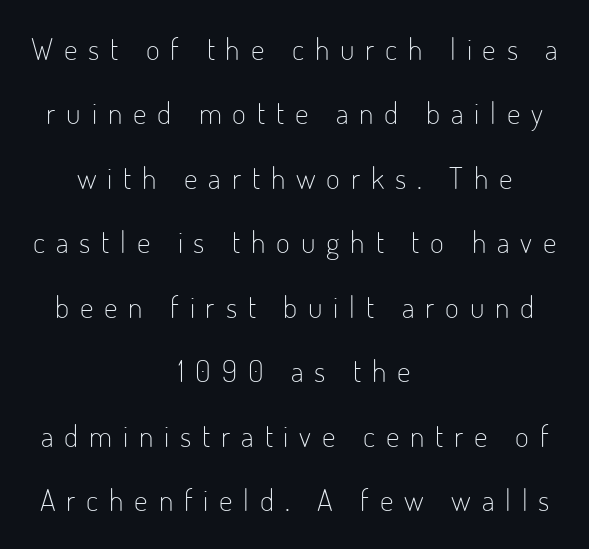
Q: Is the text bold? A: No.
Q: Is the text italic (slanted)? A: No, it is upright.
Q: Is the typeface a serif or a sans-serif typeface? A: Sans-serif.
Q: Is the text underlined? A: No.
Q: How is the paragraph aligned? A: Centered.
Q: Is the spacing between letters normal or unusually wide? A: Unusually wide.
Q: Is the spacing between lines tight, normal or loose? A: Loose.
Q: Width (condensed, normal, or wide)? A: Condensed.
Q: Stroke contrast? A: Low.
Q: x-height? A: Small.
Q: Monospaced? A: No.
